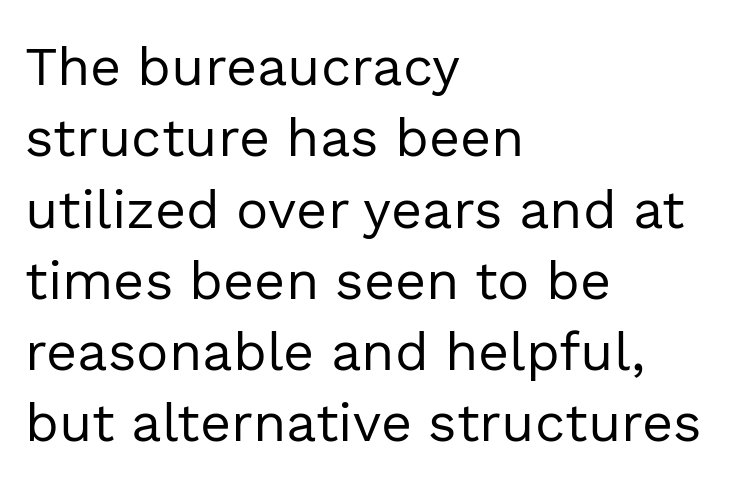
Q: Is the text bold? A: No.
Q: Is the text italic (slanted)? A: No, it is upright.
Q: Is the typeface a serif or a sans-serif typeface? A: Sans-serif.
Q: Is the text underlined? A: No.
Q: How is the paragraph aligned? A: Left-aligned.
Q: Is the spacing between letters normal or unusually wide? A: Normal.
Q: Is the spacing between lines tight, normal or loose? A: Normal.
Q: Width (condensed, normal, or wide)? A: Normal.
Q: x-height? A: Medium.
Q: Monospaced? A: No.
